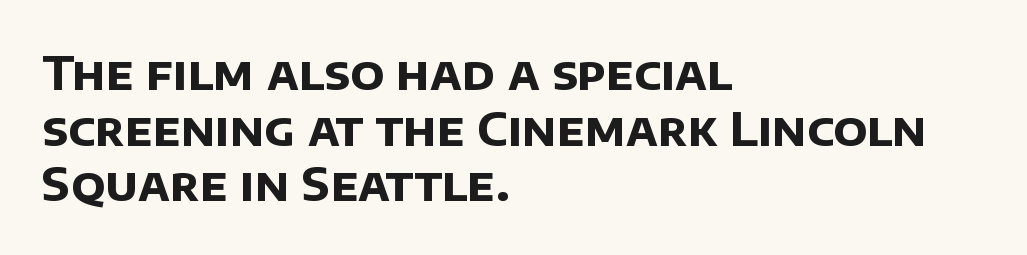
Visually the block forms a straight wall on the left and a jagged coastline on the right. A full-strength bold gives these letters their thick strokes. The text was rendered using a sans face with plain stroke endings. Tracking here is standard; glyphs follow each other at the usual distance.
